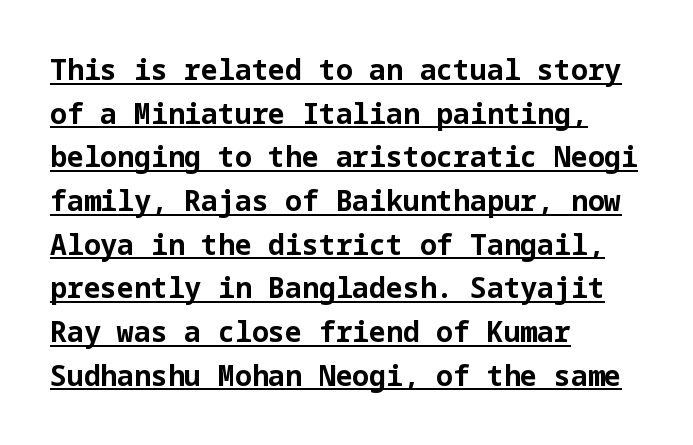
Characters remain perfectly vertical along every line. Students, this is bold: see how much ink each stroke carries. Casual observation: everything's shoved over to the left. Compared with undecorated copy, this sample adds a rule below the words. Look at the tracking — it's just the regular setting, nothing added.
